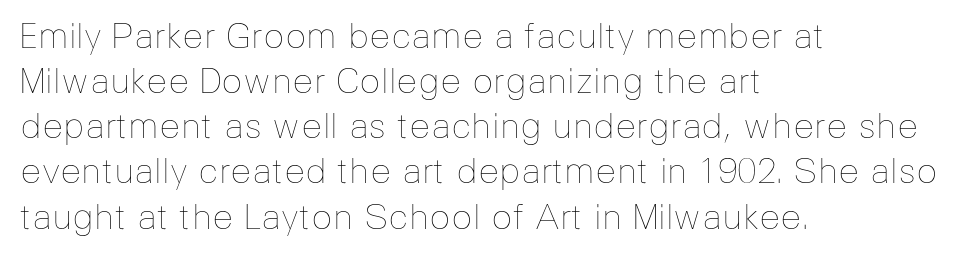
{"italic": "no", "bold": "no", "weight": "thin", "width": "normal", "stroke_contrast": "low", "x_height": "medium", "monospaced": "no", "underline": "no", "align": "left", "line_spacing": "normal", "line_spacing_ratio": 1.29, "letter_spacing": "normal", "letter_spacing_em": 0.0, "glyph_px": 35}
